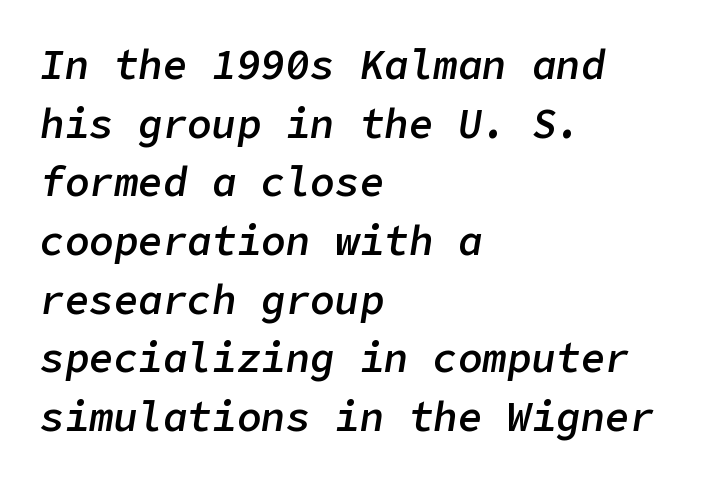
Q: Is the text bold? A: Semi-bold.
Q: Is the text italic (slanted)? A: Yes, it leans right by about 9 degrees.
Q: Is the text underlined? A: No.
Q: How is the paragraph aligned? A: Left-aligned.
Q: Is the spacing between letters normal or unusually wide? A: Normal.
Q: Is the spacing between lines tight, normal or loose? A: Normal.
Q: Width (condensed, normal, or wide)? A: Normal.
Q: Stroke contrast? A: Low.
Q: x-height? A: Medium.
